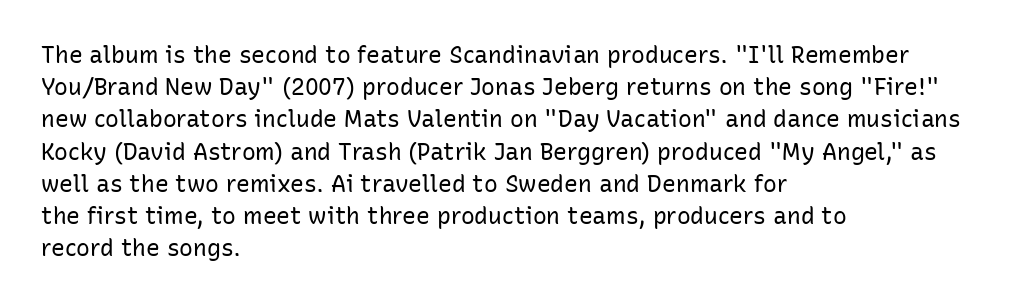
Q: Is the text bold? A: No.
Q: Is the text italic (slanted)? A: No, it is upright.
Q: Is the text underlined? A: No.
Q: How is the paragraph aligned? A: Left-aligned.
Q: Is the spacing between letters normal or unusually wide? A: Normal.
Q: Is the spacing between lines tight, normal or loose? A: Normal.
